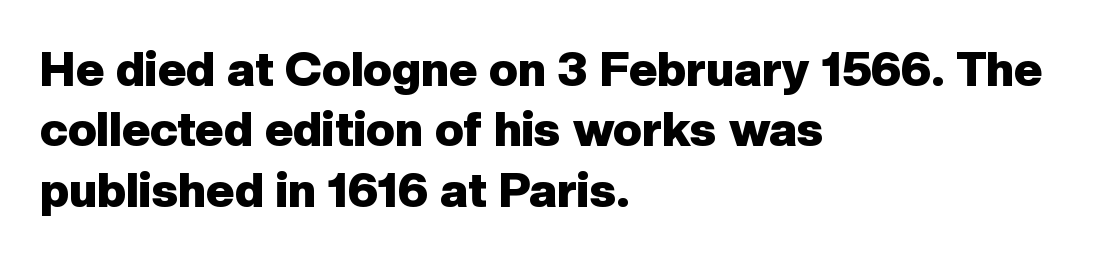
{"serif": "no", "italic": "no", "bold": "yes", "weight": "heavy", "width": "normal", "stroke_contrast": "low", "x_height": "medium", "monospaced": "no", "underline": "no", "align": "left", "line_spacing": "normal", "line_spacing_ratio": 1.26, "letter_spacing": "normal", "letter_spacing_em": 0.0, "glyph_px": 48}
